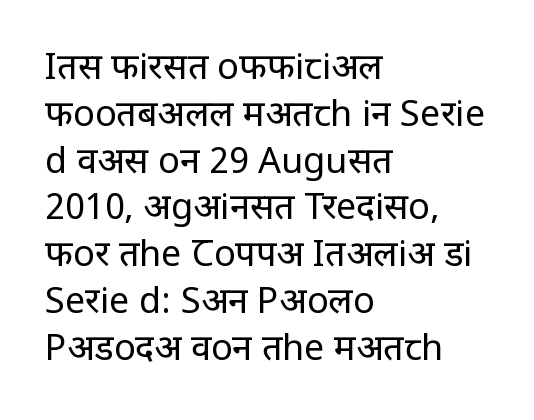
Q: Is the text bold? A: No.
Q: Is the text italic (slanted)? A: No, it is upright.
Q: Is the typeface a serif or a sans-serif typeface? A: Sans-serif.
Q: Is the text underlined? A: No.
Q: How is the paragraph aligned? A: Left-aligned.
Q: Is the spacing between letters normal or unusually wide? A: Normal.
Q: Is the spacing between lines tight, normal or loose? A: Normal.
Q: Width (condensed, normal, or wide)? A: Condensed.
Q: Stroke contrast? A: Low.
Q: x-height? A: Large.
Q: Monospaced? A: No.
